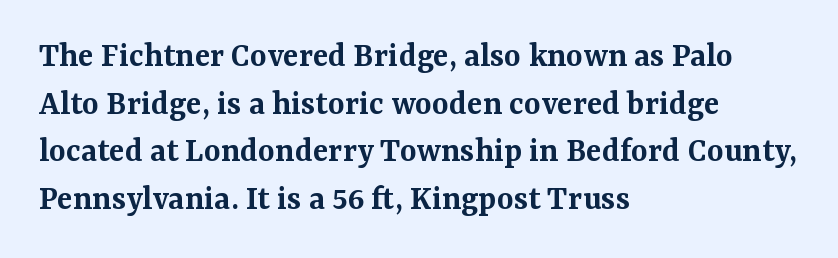
Q: Is the text bold? A: Semi-bold.
Q: Is the text italic (slanted)? A: No, it is upright.
Q: Is the typeface a serif or a sans-serif typeface? A: Serif.
Q: Is the text underlined? A: No.
Q: How is the paragraph aligned? A: Left-aligned.
Q: Is the spacing between letters normal or unusually wide? A: Normal.
Q: Is the spacing between lines tight, normal or loose? A: Normal.
Q: Width (condensed, normal, or wide)? A: Normal.
Q: Stroke contrast? A: Medium.
Q: x-height? A: Medium.
Q: Monospaced? A: No.
